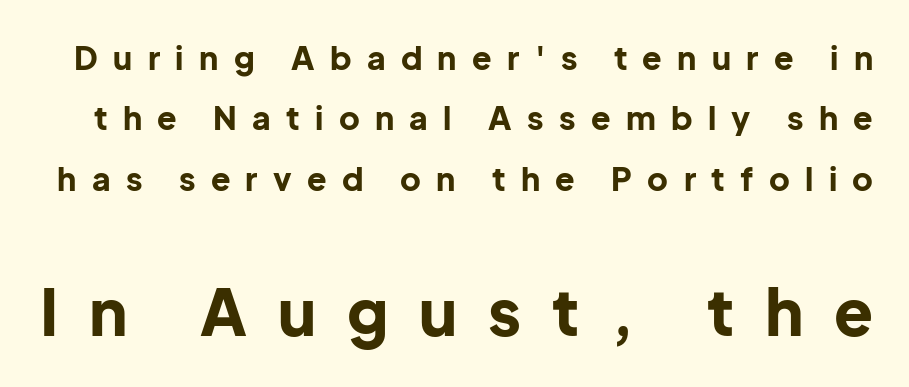
The image shows 64 px bold sans-serif type, upright; set line spacing 1.89x, unusually wide letter spacing (+0.48 em), not underlined; the second (bottom) block is 2.0x larger; low stroke contrast and a medium x-height.
